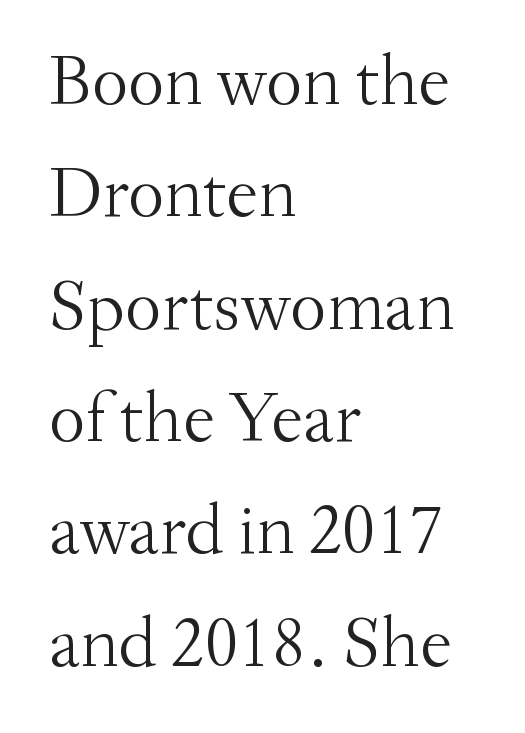
Does the type have serifs? Yes, each stem ends in a small foot. Weight: not bold — regular or lighter. The axis of the letterforms is exactly vertical. The line-height multiplier appears to be the usual default. Inter-character spacing is left at the font's built-in metrics. Plain, unruled lines of type.
